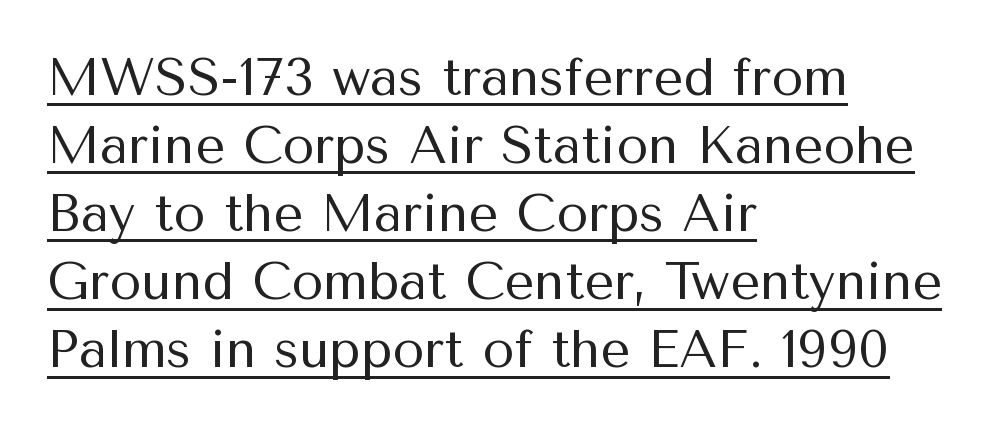
The typesetter chose a ragged-right arrangement here. The type sits square on the baseline with zero lean. Is there much room between lines? A standard amount, neither cramped nor airy. Heaviness? Minimal to ordinary, like unemphasized prose. Students, observe the line beneath the letters — that is underlining.
